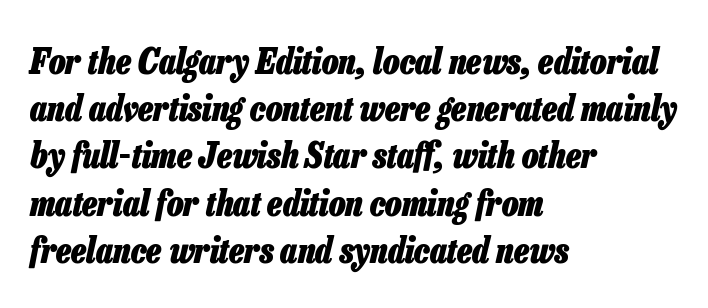
Varying glyph widths throughout — classic text-font behaviour. Strong, thick strokes mark this as bold type. Descenders are the only things crossing below the line. Inter-character spacing is left at the font's built-in metrics. The rendering uses a moderate line-height, typical for paragraphs.
